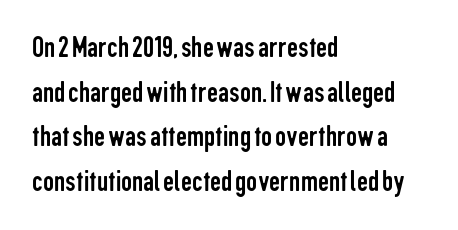
Q: Is the text bold? A: No.
Q: Is the text italic (slanted)? A: No, it is upright.
Q: Is the typeface a serif or a sans-serif typeface? A: Sans-serif.
Q: Is the text underlined? A: No.
Q: How is the paragraph aligned? A: Left-aligned.
Q: Is the spacing between letters normal or unusually wide? A: Normal.
Q: Is the spacing between lines tight, normal or loose? A: Normal.
Q: Width (condensed, normal, or wide)? A: Condensed.
Q: Stroke contrast? A: Low.
Q: x-height? A: Medium.
Q: Monospaced? A: No.
